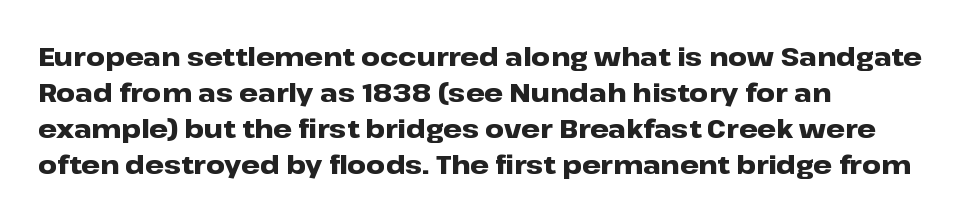
{"italic": "no", "bold": "yes", "underline": "no", "align": "left", "line_spacing": "normal", "line_spacing_ratio": 1.38, "letter_spacing": "normal", "letter_spacing_em": 0.0, "glyph_px": 26}
